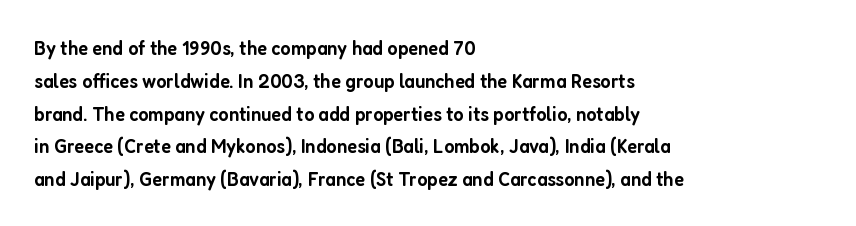
The image shows 21 px text type, upright; set left-aligned, normal line spacing (1.56x), normal letter spacing, not underlined.
